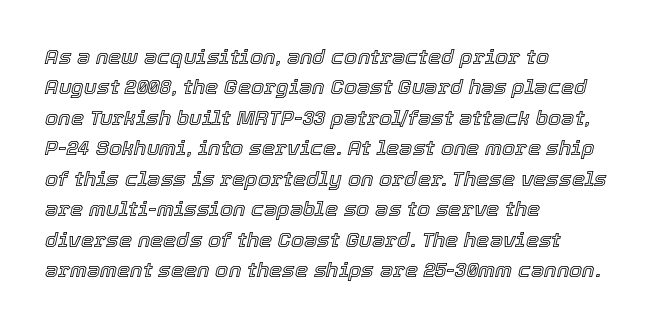
The image shows 21 px text type, italic (leaning right); set left-aligned, normal line spacing (1.45x), normal letter spacing, not underlined.
